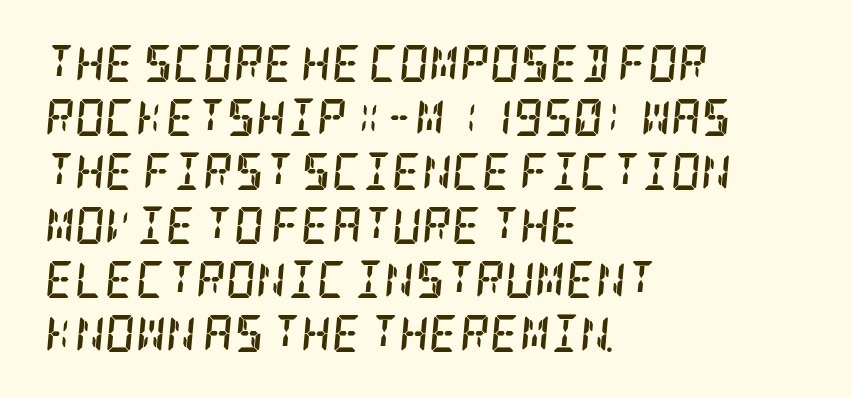
Leading matches the norm, producing a regular column. The rendering anchors every line to the left-hand side. Compared with typical body copy, the letter spacing here is the same. Each row of text sits above clean, open space.
